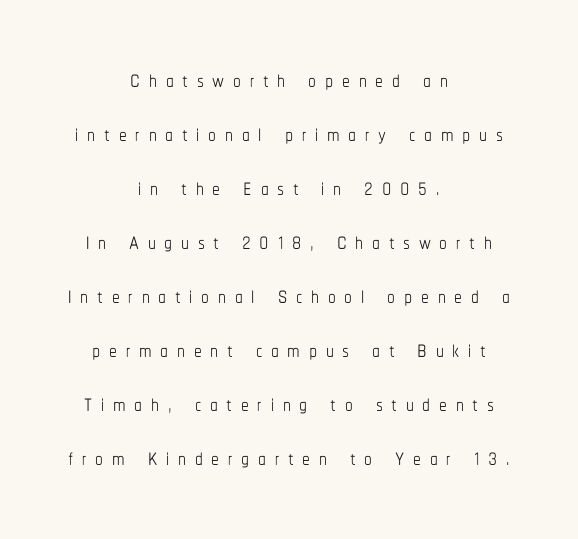
Ordinary non-slanted type is in use. Clear beneath every line of the passage. Words appear elongated and porous because spacing is wide. If you folded the block vertically in half, each line would mirror itself in length. Bold? No — there's no thickening of the strokes. The letters advance in unequal steps, a hallmark of proportional type.
